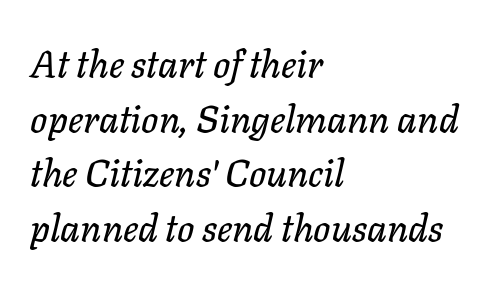
Q: Is the text italic (slanted)? A: Yes, it leans right by about 11 degrees.
Q: Is the text underlined? A: No.
Q: How is the paragraph aligned? A: Left-aligned.
Q: Is the spacing between letters normal or unusually wide? A: Normal.
Q: Is the spacing between lines tight, normal or loose? A: Normal.
Q: Width (condensed, normal, or wide)? A: Normal.
Q: Stroke contrast? A: Low.
Q: x-height? A: Medium.
Q: Monospaced? A: No.
